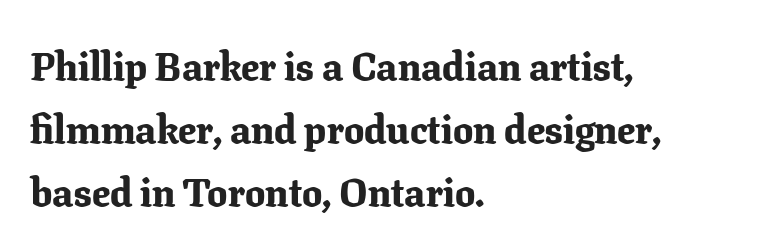
Q: Is the text bold? A: Yes.
Q: Is the text italic (slanted)? A: No, it is upright.
Q: Is the typeface a serif or a sans-serif typeface? A: Serif.
Q: Is the text underlined? A: No.
Q: How is the paragraph aligned? A: Left-aligned.
Q: Is the spacing between letters normal or unusually wide? A: Normal.
Q: Is the spacing between lines tight, normal or loose? A: Normal.
Q: Width (condensed, normal, or wide)? A: Normal.
Q: Stroke contrast? A: Low.
Q: x-height? A: Medium.
Q: Monospaced? A: No.
